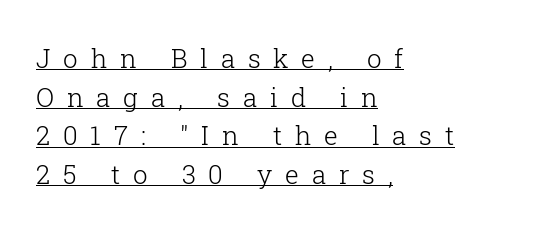
Q: Is the text bold? A: No.
Q: Is the text italic (slanted)? A: No, it is upright.
Q: Is the text underlined? A: Yes.
Q: How is the paragraph aligned? A: Left-aligned.
Q: Is the spacing between letters normal or unusually wide? A: Unusually wide.
Q: Is the spacing between lines tight, normal or loose? A: Normal.
